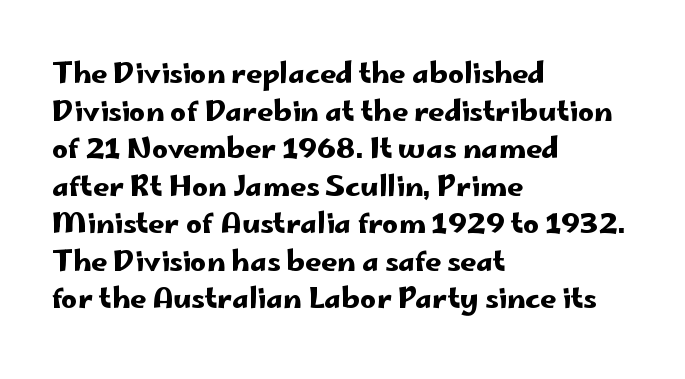
Type without underlining. This is the regular roman posture of the typeface. Every row of glyphs begins at an identical x-position on the left. Is there much room between lines? A standard amount, neither cramped nor airy.
